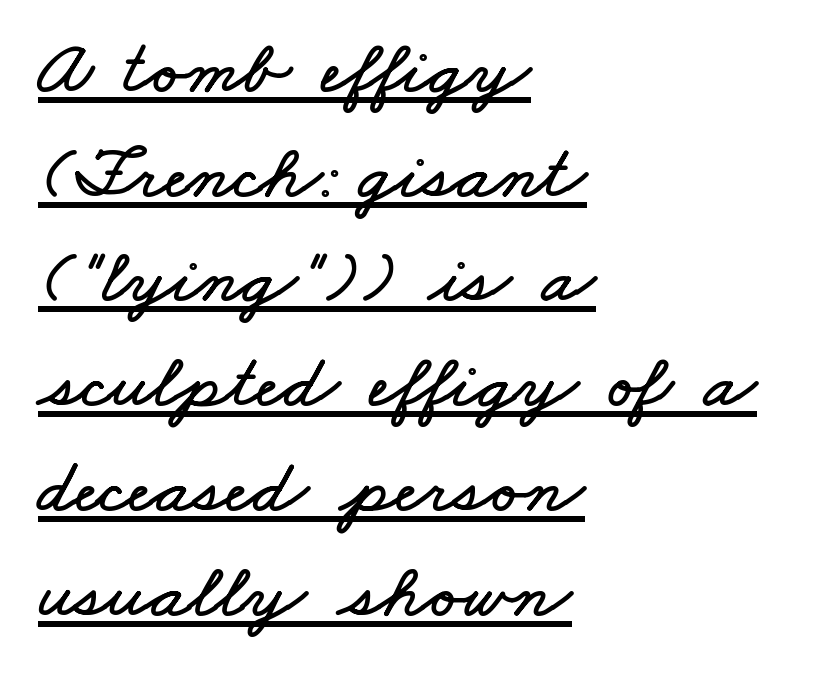
Q: Is the text underlined? A: Yes.
Q: How is the paragraph aligned? A: Left-aligned.
Q: Is the spacing between letters normal or unusually wide? A: Normal.
Q: Is the spacing between lines tight, normal or loose? A: Normal.
Q: Width (condensed, normal, or wide)? A: Wide.
Q: Stroke contrast? A: Low.
Q: x-height? A: Small.
Q: Monospaced? A: No.
